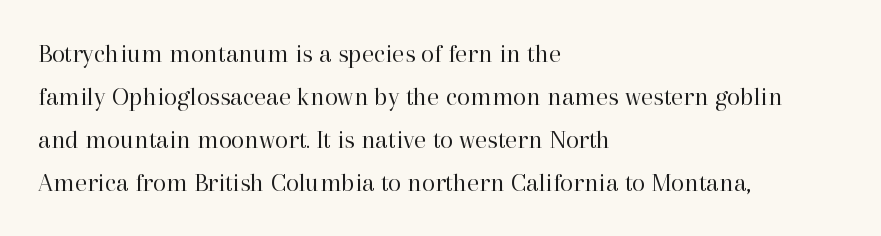
The image shows 27 px text type, upright; set left-aligned, normal line spacing (1.59x), normal letter spacing, not underlined.
